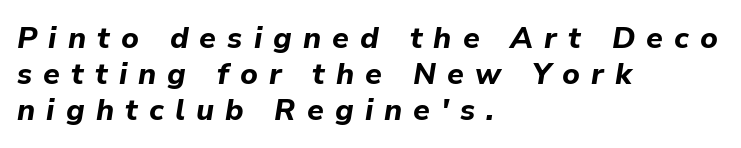
Is the letter spacing exaggerated? Yes — the characters are pushed far apart. Typographic density is high because the face is bold. Rendered with sloped, italic letterforms. This sample has the flowing, uneven cadence of proportional lettering. A bare baseline throughout the passage. Which margin do the lines hug? The left one — the right edge is uneven.
